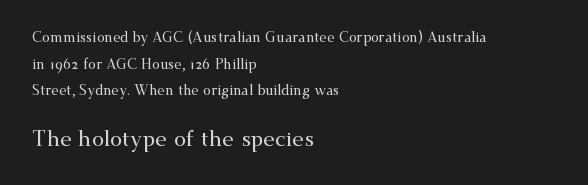
Compared with typical paragraphs, the rows here are farther apart. The face used here is rendered with its standard letterfit. The lettering stays uniformly vertical, giving the passage a roman look. This rendering features lettering with no underline.
